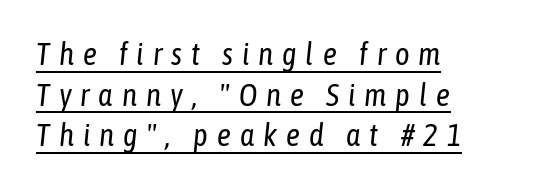
How would I describe the line gaps? Plain and ordinary. Is the type slanted? Yes — the strokes lean at a clear angle. The rendering inserts visible extra space after every character. Looks like someone drew a line under every word here. The face used here is proportionally spaced, like ordinary book or web type. Does the copy run flush right? No — it runs flush left.
